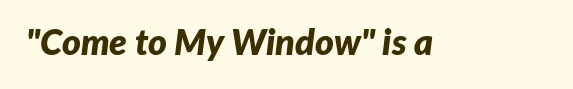
Nobody touched the tracking dial on this one. This rendering features lettering with no underline. The passage shown is emphatically bold. The rendering applies a slant to the glyphs. Proportional: the letters do not fall into vertical columns.
